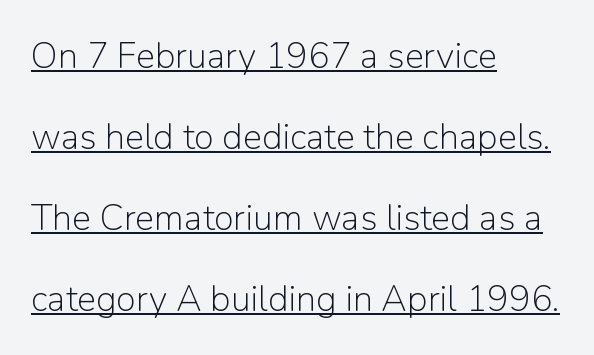
The image shows 36 px light sans-serif type, upright; set left-aligned, loose line spacing (2.25x), normal letter spacing, underlined; low stroke contrast and a medium x-height.
